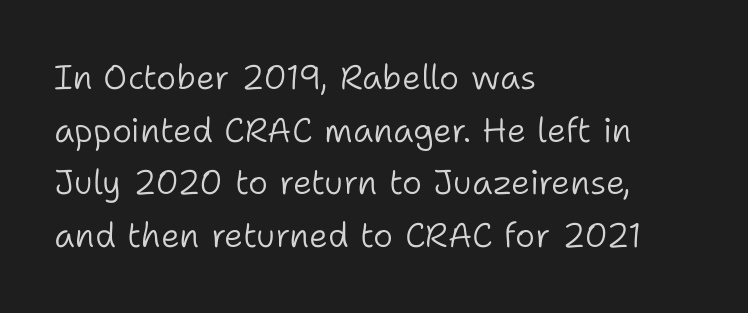
Q: Is the text bold? A: No.
Q: Is the text italic (slanted)? A: No, it is upright.
Q: Is the typeface a serif or a sans-serif typeface? A: Sans-serif.
Q: Is the text underlined? A: No.
Q: How is the paragraph aligned? A: Left-aligned.
Q: Is the spacing between letters normal or unusually wide? A: Normal.
Q: Is the spacing between lines tight, normal or loose? A: Normal.
Q: Width (condensed, normal, or wide)? A: Normal.
Q: Stroke contrast? A: Low.
Q: x-height? A: Medium.
Q: Monospaced? A: No.
